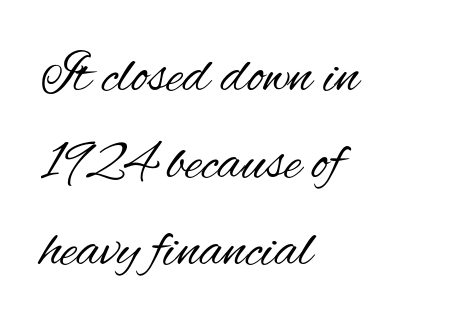
Q: Is the text bold? A: No.
Q: Is the text italic (slanted)? A: Yes.
Q: Is the typeface a serif or a sans-serif typeface? A: Sans-serif.
Q: Is the text underlined? A: No.
Q: How is the paragraph aligned? A: Left-aligned.
Q: Is the spacing between letters normal or unusually wide? A: Normal.
Q: Is the spacing between lines tight, normal or loose? A: Normal.
Q: Width (condensed, normal, or wide)? A: Condensed.
Q: Stroke contrast? A: Medium.
Q: x-height? A: Small.
Q: Monospaced? A: No.
